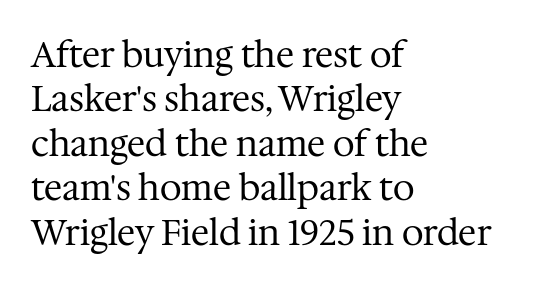
Each line starts at the same left margin while the right side varies. Each stroke keeps to a modest, everyday thickness or less. Interline gaps are of average width in this sample. The rendering uses natural spacing where letterforms have individual widths.
